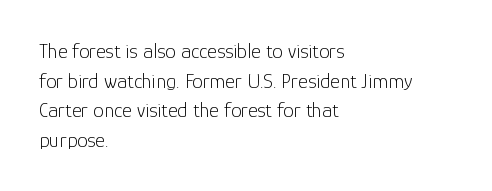
Quick note: underline off. Do the letters lean? They stand straight. The text block is weighted toward the left margin, trailing off unevenly rightward. This rendering leaves character spacing at its baseline value. Vertical spacing — default.
